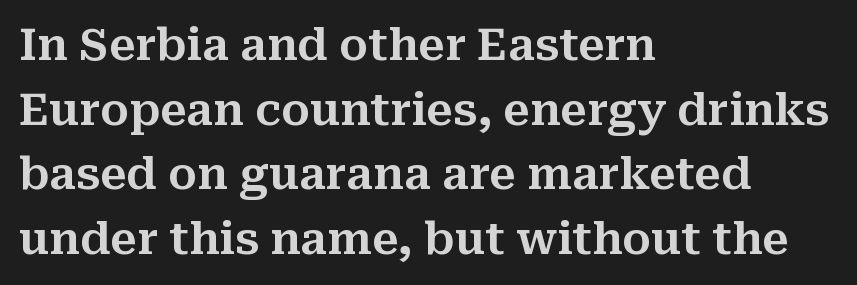
Q: Is the text italic (slanted)? A: No, it is upright.
Q: Is the typeface a serif or a sans-serif typeface? A: Serif.
Q: Is the text underlined? A: No.
Q: How is the paragraph aligned? A: Left-aligned.
Q: Is the spacing between letters normal or unusually wide? A: Normal.
Q: Is the spacing between lines tight, normal or loose? A: Normal.
Q: Width (condensed, normal, or wide)? A: Normal.
Q: Stroke contrast? A: Medium.
Q: x-height? A: Medium.
Q: Monospaced? A: No.
